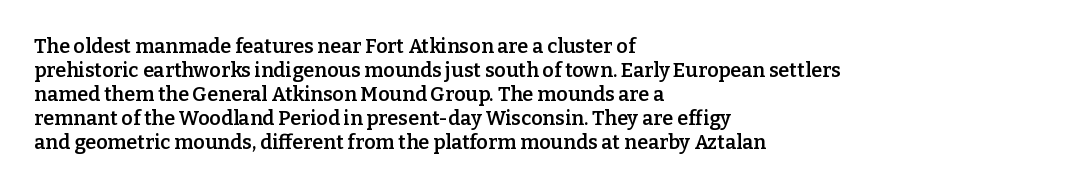
Q: Is the text bold? A: Semi-bold.
Q: Is the text italic (slanted)? A: No, it is upright.
Q: Is the text underlined? A: No.
Q: How is the paragraph aligned? A: Left-aligned.
Q: Is the spacing between letters normal or unusually wide? A: Normal.
